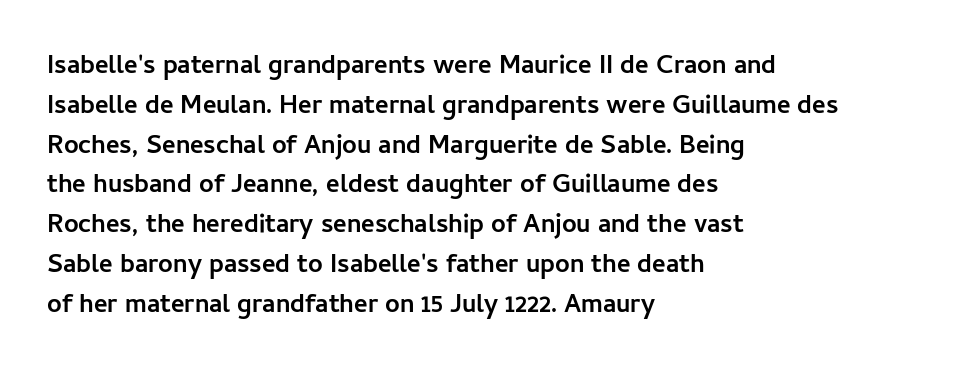
{"italic": "no", "bold": "yes", "underline": "no", "align": "left", "line_spacing": "normal", "line_spacing_ratio": 1.53, "letter_spacing": "normal", "letter_spacing_em": 0.0, "glyph_px": 26}
